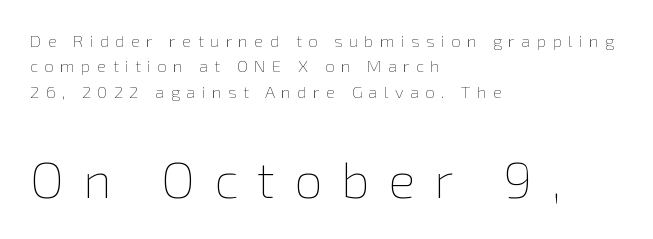
The image shows 51 px thin type, upright; set left-aligned, normal line spacing (1.49x), unusually wide letter spacing (+0.37 em), not underlined; the second (bottom) block is 3.0x larger; low stroke contrast and a medium x-height.
